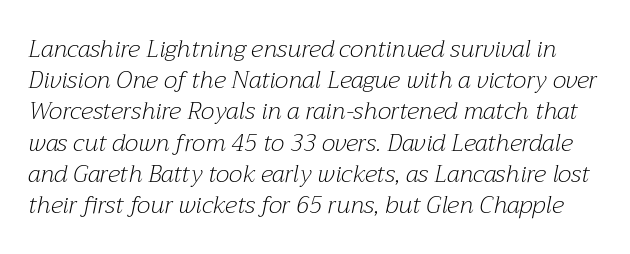
{"italic": "yes", "lean": "right", "slant_degrees": 12, "bold": "no", "underline": "no", "line_spacing": "normal", "line_spacing_ratio": 1.3, "letter_spacing": "normal", "letter_spacing_em": 0.0, "glyph_px": 24}
